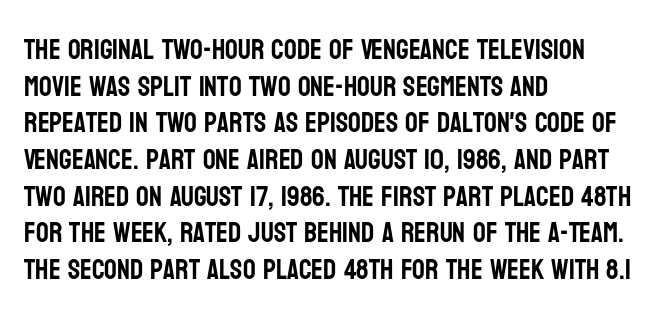
A typesetter would call this proportional, since set widths differ per character. Leading matches the norm, producing a regular column. Each word holds together tightly as a unit, with standard inter-letter gaps. A sans-serif font was chosen for this passage. The space directly below the letters is spotless.
